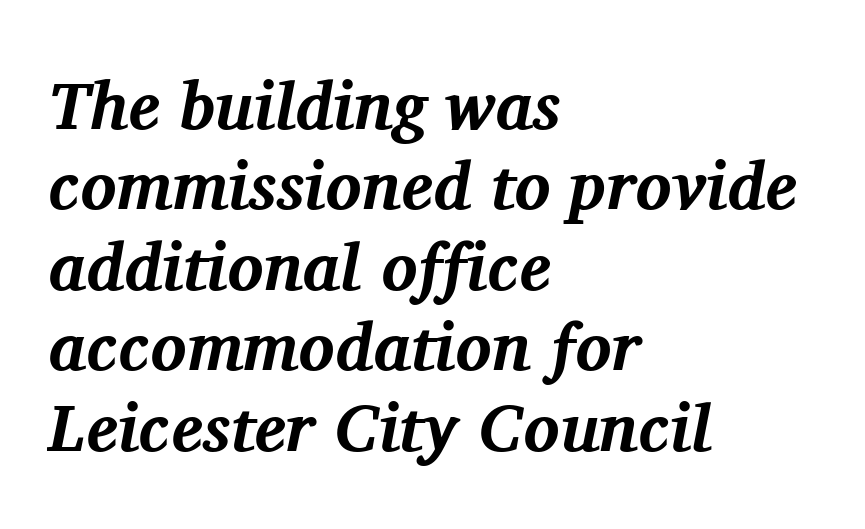
Letterform terminals end in serifs throughout the passage. The glyphs are unaccompanied by any horizontal stroke below them. No extra tracking has been applied to these lines. Every character sits at an angle, as italics do. Thick stems and heavy bowls — unmistakably bold.
